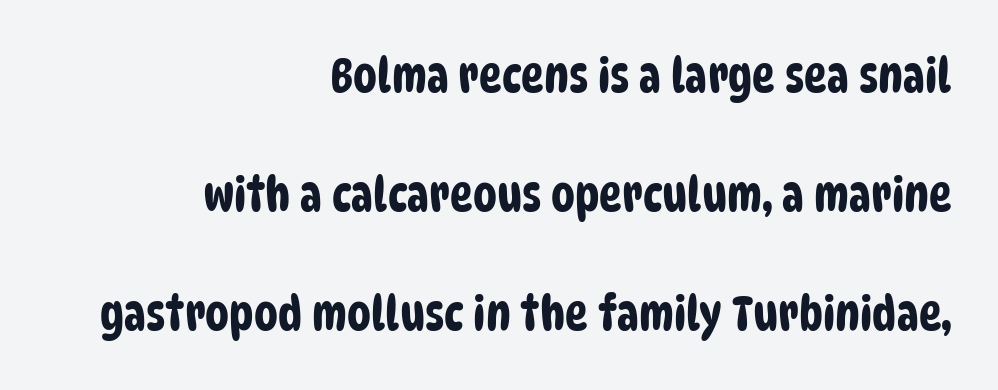
Vertical spacing — loose. The baseline area is clear. A flush-right, rag-left setting is used for this passage. Nope, no serifs anywhere on these letters. A typesetter would call this proportional, since set widths differ per character. The face used here is rendered with its standard letterfit.
